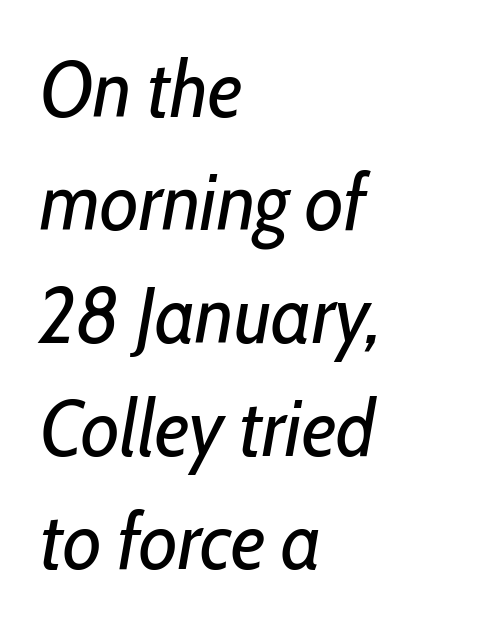
The image shows 79 px regular-weight, condensed type, italic (leaning right); set left-aligned, normal line spacing (1.43x), normal letter spacing, not underlined; low stroke contrast and a medium x-height.
